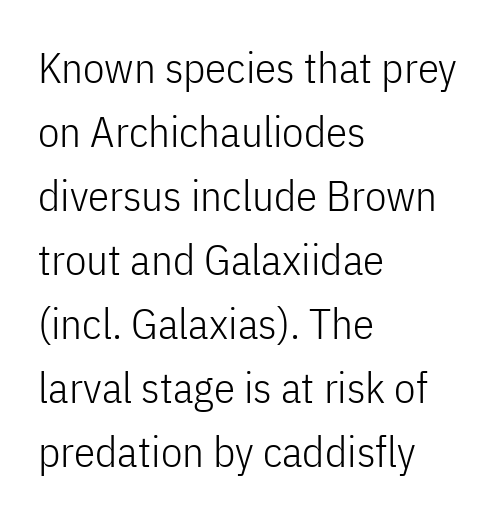
The paragraph has a hard left edge and a soft right edge. Does the type have serifs? No, each stem ends abruptly. Here the designer chose a conventional face with non-uniform glyph widths. How are the letters spaced? Ordinarily, with no added tracking.
